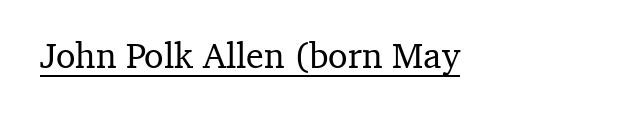
The image shows 36 px serif type, upright; set left-aligned, normal letter spacing, underlined; medium stroke contrast and a medium x-height.
